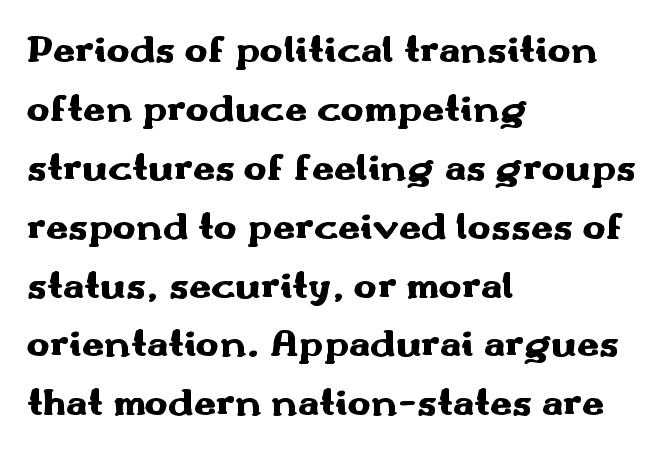
The image shows 39 px heavy, wide sans-serif type, upright; set left-aligned, normal line spacing (1.51x), normal letter spacing, not underlined; medium stroke contrast and a small x-height.
